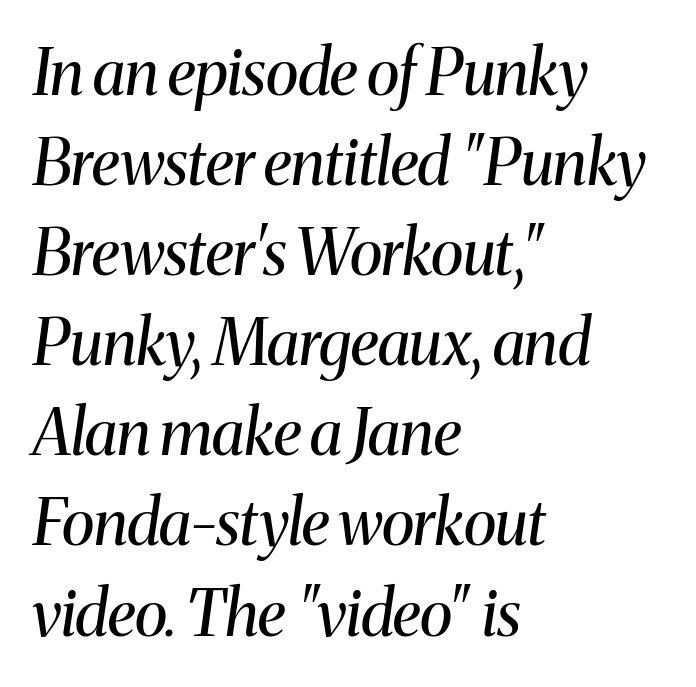
I'd call this a serif setting — the letters wear small feet. The paragraph shown leans on its left margin. Unbolded letterforms with no extra heft. Does extra space separate the letters? No, they use regular spacing. Descenders hang freely into open space.
